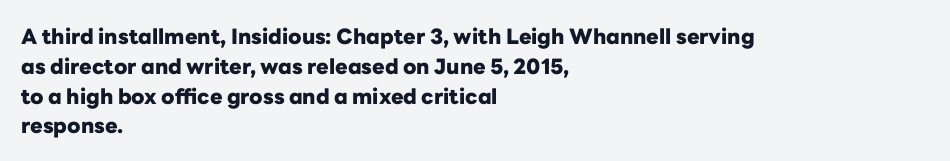
Q: Is the text bold? A: Yes.
Q: Is the text italic (slanted)? A: No, it is upright.
Q: Is the text underlined? A: No.
Q: How is the paragraph aligned? A: Left-aligned.
Q: Is the spacing between letters normal or unusually wide? A: Normal.
Q: Is the spacing between lines tight, normal or loose? A: Normal.
